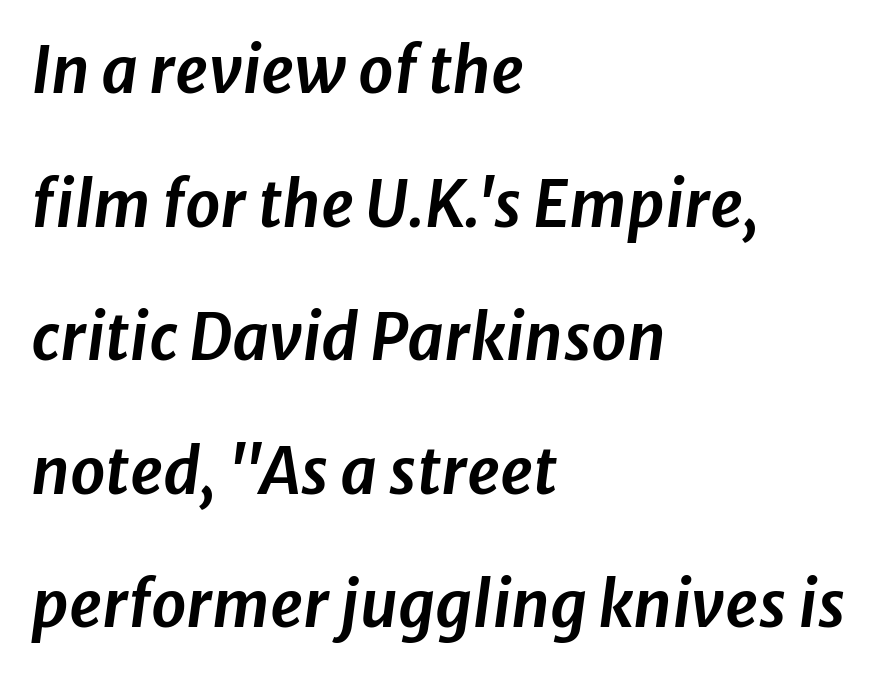
{"italic": "yes", "lean": "right", "slant_degrees": 8, "width": "normal", "stroke_contrast": "low", "x_height": "medium", "monospaced": "no", "underline": "no", "align": "left", "line_spacing": "loose", "line_spacing_ratio": 2.12, "letter_spacing": "normal", "letter_spacing_em": 0.0, "glyph_px": 63}
